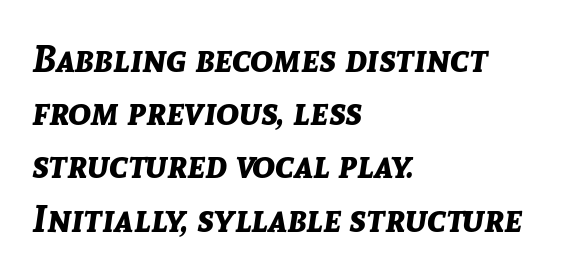
{"italic": "yes", "lean": "right", "slant_degrees": 8, "bold": "yes", "weight": "bold", "width": "normal", "stroke_contrast": "low", "x_height": "medium", "monospaced": "no", "underline": "no", "align": "left", "line_spacing": "normal", "line_spacing_ratio": 1.4, "letter_spacing": "normal", "letter_spacing_em": 0.0, "glyph_px": 38}
